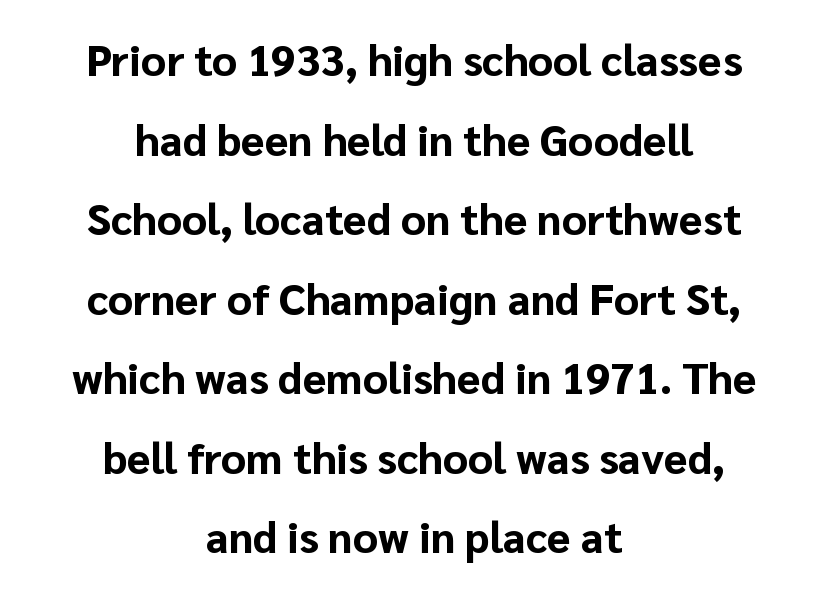
{"serif": "no", "italic": "no", "bold": "yes", "weight": "bold", "width": "normal", "stroke_contrast": "low", "x_height": "medium", "monospaced": "no", "underline": "no", "align": "center", "line_spacing_ratio": 1.85, "letter_spacing": "normal", "letter_spacing_em": 0.0, "glyph_px": 43}
